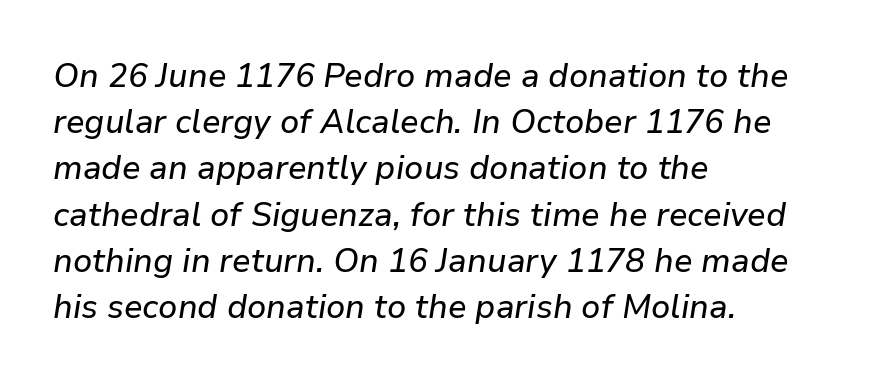
{"italic": "yes", "lean": "right", "slant_degrees": 9, "width": "normal", "stroke_contrast": "low", "x_height": "medium", "monospaced": "no", "underline": "no", "align": "left", "line_spacing": "normal", "line_spacing_ratio": 1.4, "letter_spacing": "normal", "letter_spacing_em": 0.0, "glyph_px": 33}
